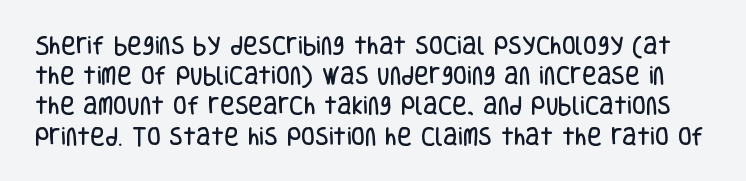
{"italic": "no", "underline": "no", "line_spacing": "normal", "line_spacing_ratio": 1.51, "letter_spacing": "normal", "letter_spacing_em": 0.0, "glyph_px": 20}
